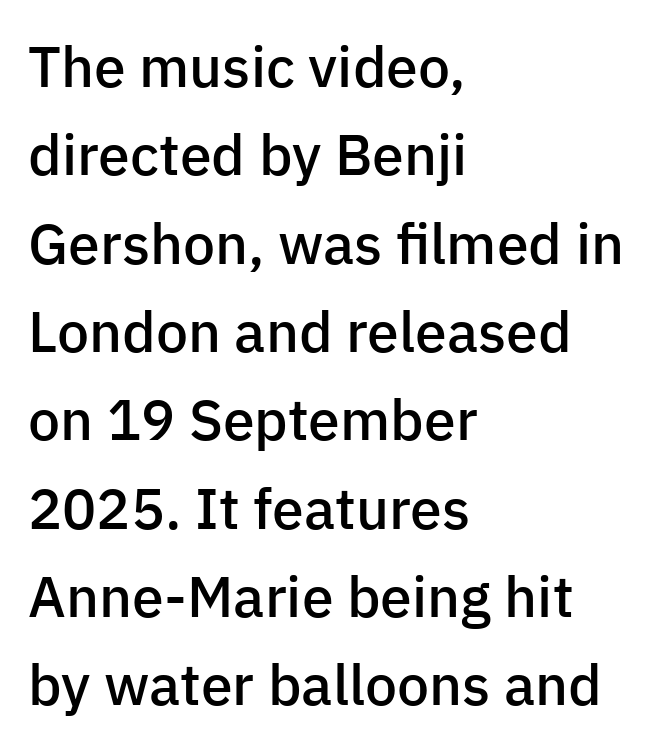
{"serif": "no", "italic": "no", "bold": "semi", "weight": "semibold", "width": "normal", "stroke_contrast": "low", "x_height": "medium", "monospaced": "no", "underline": "no", "align": "left", "line_spacing": "normal", "line_spacing_ratio": 1.55, "letter_spacing": "normal", "letter_spacing_em": 0.0, "glyph_px": 57}
